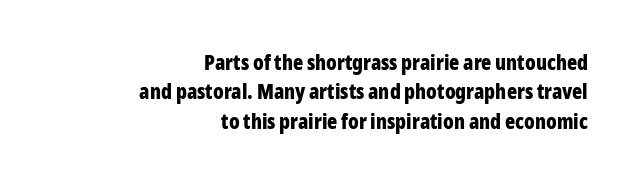
The image shows 21 px bold type, upright; set right-aligned, normal line spacing (1.4x), normal letter spacing, not underlined.
